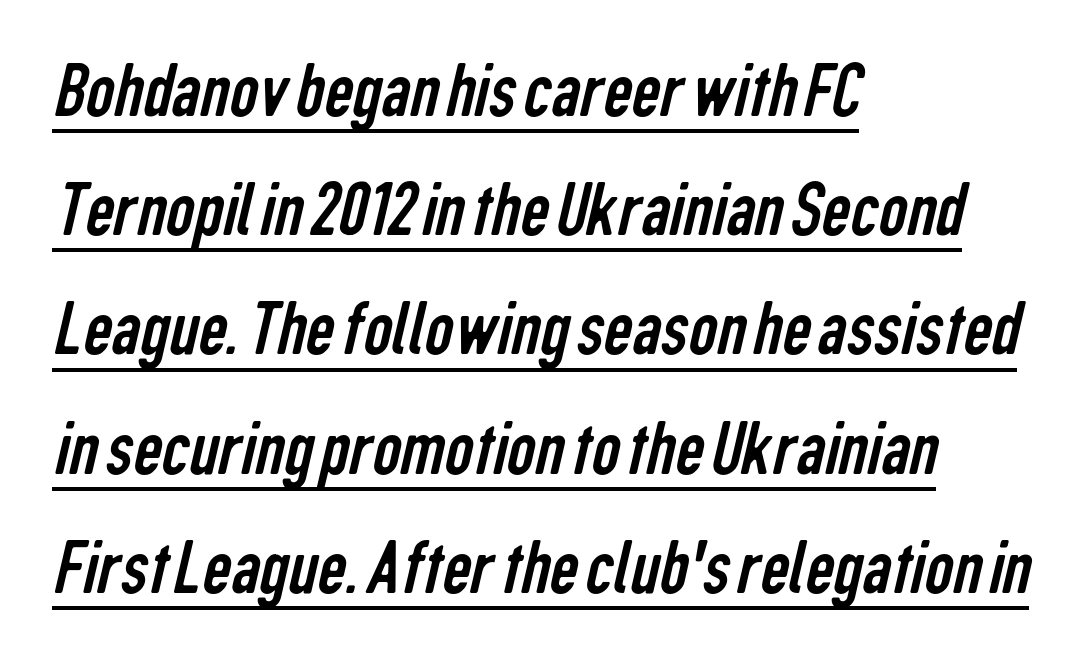
The letterforms sit at book weight or below. A rule runs beneath these lines of type. Proportional: the letters do not fall into vertical columns. Leading matches the norm, producing a regular column. Each letter's strokes conclude bluntly, with no projecting serifs.
